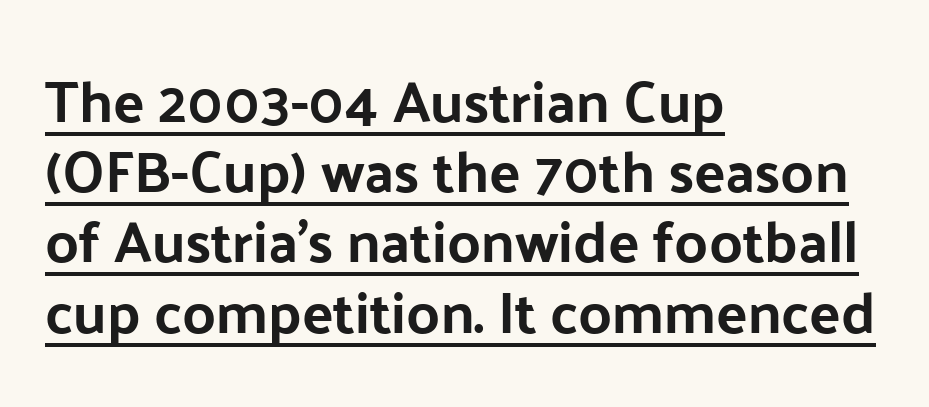
Q: Is the text bold? A: Yes.
Q: Is the text italic (slanted)? A: No, it is upright.
Q: Is the typeface a serif or a sans-serif typeface? A: Sans-serif.
Q: Is the text underlined? A: Yes.
Q: How is the paragraph aligned? A: Left-aligned.
Q: Is the spacing between letters normal or unusually wide? A: Normal.
Q: Width (condensed, normal, or wide)? A: Normal.
Q: Stroke contrast? A: Low.
Q: x-height? A: Medium.
Q: Monospaced? A: No.
